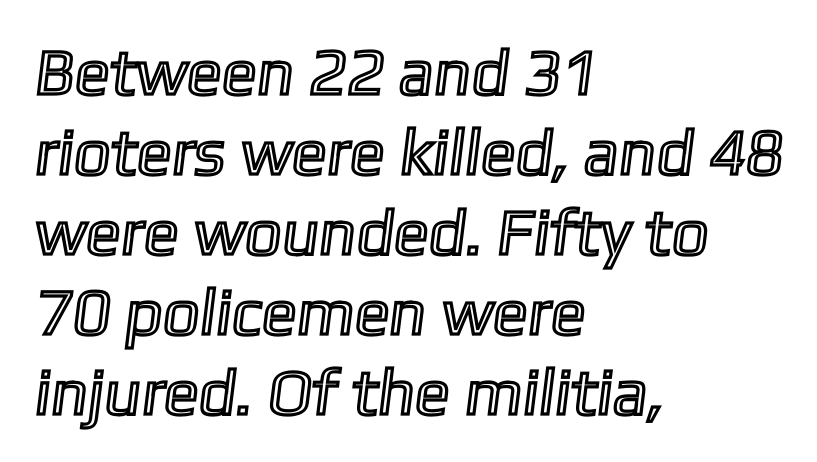
The image shows 65 px text type; set left-aligned, line spacing 1.23x, normal letter spacing, not underlined; a medium x-height.
